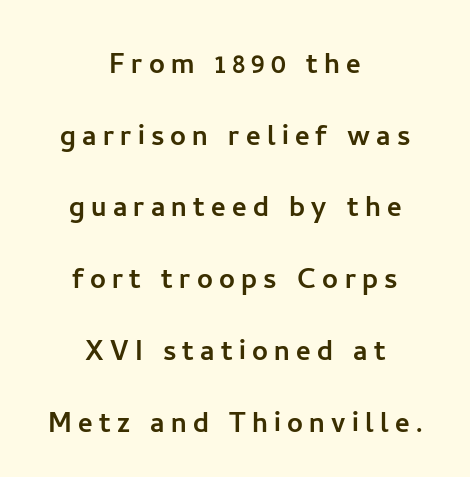
Serifs: no, the terminals of the letterforms are clean. The lettering holds an erect, upright posture throughout. Proportional: the letters do not fall into vertical columns. This rendering uses center alignment, leaving both contours irregular but symmetric. Students, observe: this is what heavily led, spacious text looks like. Only glyphs here, with clear space below each row.
